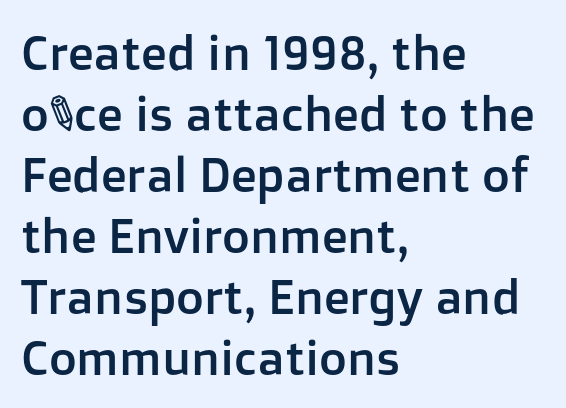
{"serif": "no", "italic": "no", "width": "normal", "stroke_contrast": "low", "x_height": "medium", "monospaced": "no", "underline": "no", "align": "left", "line_spacing": "normal", "line_spacing_ratio": 1.27, "letter_spacing": "normal", "letter_spacing_em": 0.0, "glyph_px": 48}
